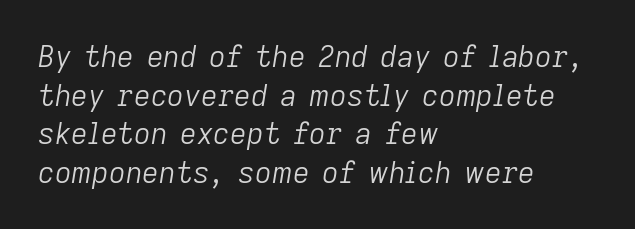
The image shows 29 px light type, italic (leaning right); set left-aligned, normal line spacing (1.33x), normal letter spacing, not underlined; low stroke contrast and a medium x-height.
